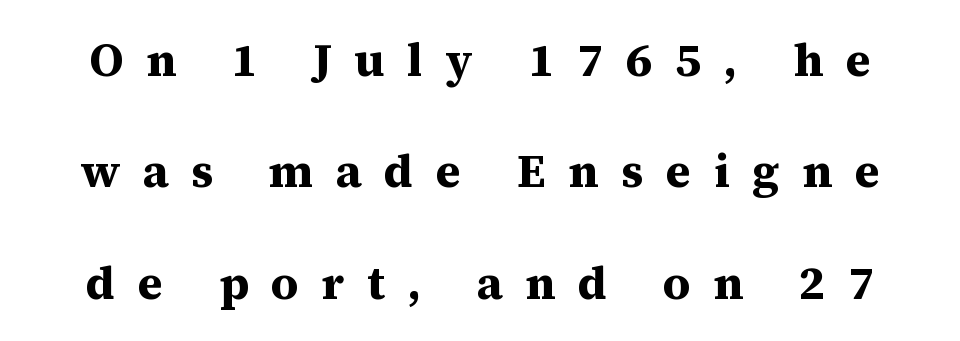
The image shows 47 px bold serif type, upright; set loose line spacing (2.37x), unusually wide letter spacing (+0.48 em), not underlined; medium stroke contrast and a medium x-height.
